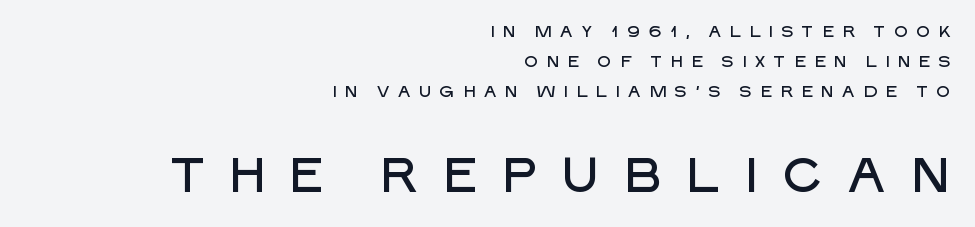
The image shows 48 px sans-serif type, upright; set right-aligned, line spacing 1.89x, unusually wide letter spacing (+0.46 em), not underlined; the second (bottom) block is 3.0x larger; low stroke contrast and a large x-height.
